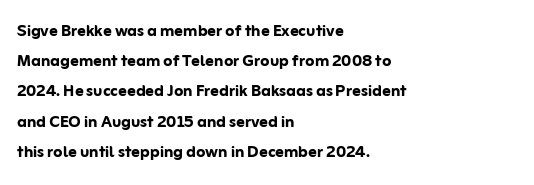
Q: Is the text bold? A: Yes.
Q: Is the text italic (slanted)? A: No, it is upright.
Q: Is the text underlined? A: No.
Q: How is the paragraph aligned? A: Left-aligned.
Q: Is the spacing between letters normal or unusually wide? A: Normal.
Q: Is the spacing between lines tight, normal or loose? A: Normal.
